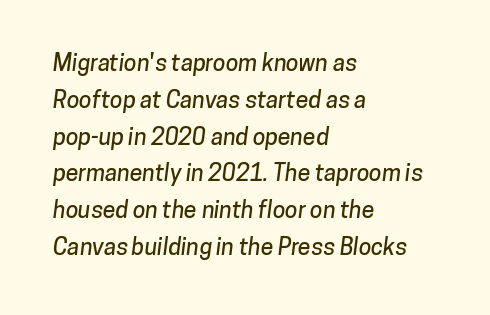
{"underline": "no", "align": "left", "line_spacing": "normal", "line_spacing_ratio": 1.6, "letter_spacing": "normal", "letter_spacing_em": 0.0, "glyph_px": 23}
